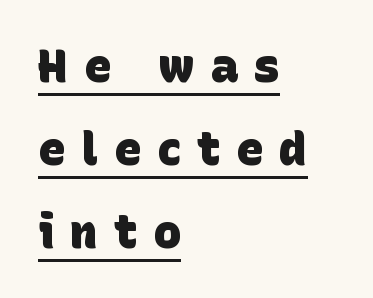
The image shows 46 px heavy sans-serif type; set left-aligned, line spacing 1.8x, unusually wide letter spacing (+0.35 em), underlined; low stroke contrast and a large x-height.
